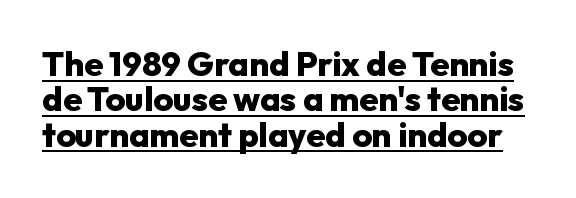
{"serif": "no", "italic": "no", "bold": "yes", "weight": "heavy", "width": "normal", "stroke_contrast": "low", "x_height": "medium", "monospaced": "no", "underline": "yes", "line_spacing": "tight", "line_spacing_ratio": 1.04, "letter_spacing": "normal", "letter_spacing_em": 0.0, "glyph_px": 34}
